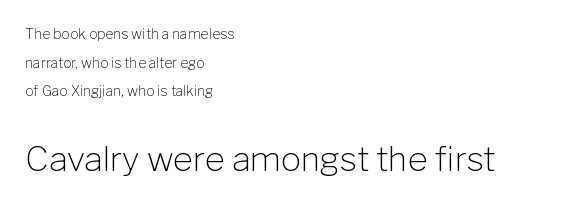
The image shows 34 px light sans-serif type, upright; set left-aligned, loose line spacing (2.05x), normal letter spacing, not underlined; the second (bottom) block is 2.43x larger; low stroke contrast and a medium x-height.
